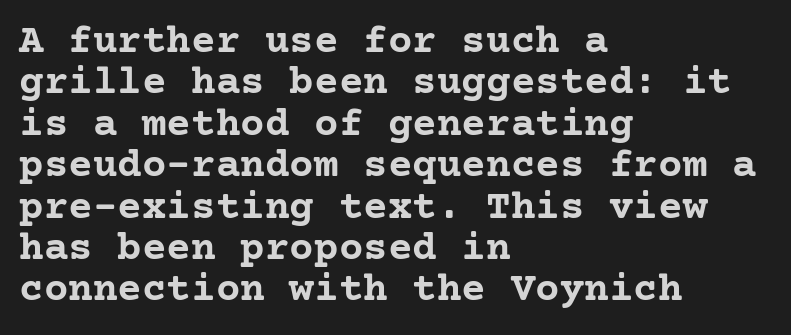
The image shows 41 px semibold serif type, upright; set left-aligned, tight line spacing (1.01x), normal letter spacing, not underlined; low stroke contrast and a medium x-height.
